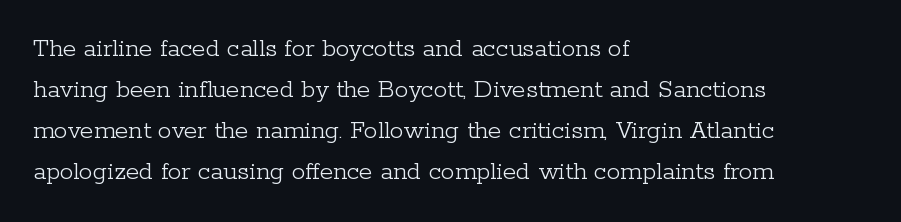
{"italic": "no", "bold": "no", "underline": "no", "align": "left", "line_spacing": "normal", "line_spacing_ratio": 1.52, "letter_spacing": "normal", "letter_spacing_em": 0.0, "glyph_px": 27}
